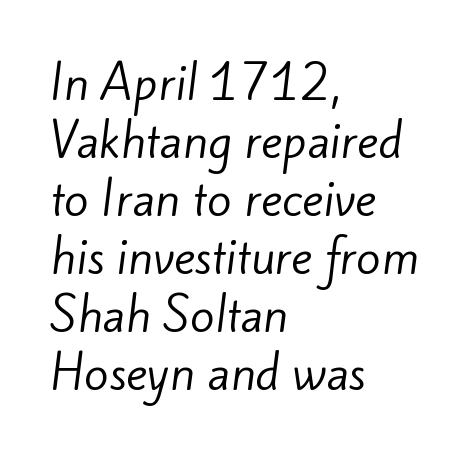
The image shows 45 px regular-weight sans-serif type; set left-aligned, normal line spacing (1.29x), normal letter spacing, not underlined; low stroke contrast and a small x-height.
